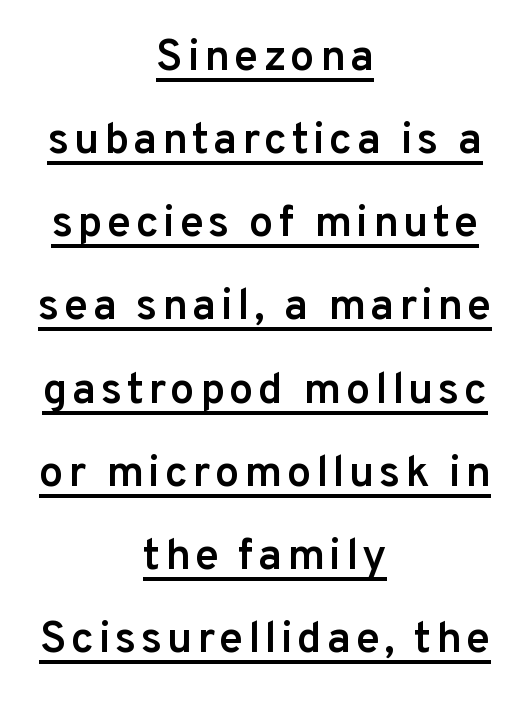
Quick note: not italic, upright. Here the designer chose a conventional face with non-uniform glyph widths. Caption: lettering with a line underneath. A student would call this center alignment; a typographer would say set centered. Font category for this specimen: sans-serif.
